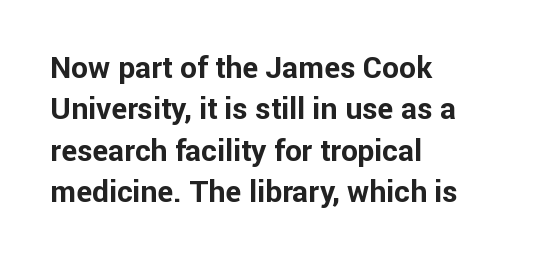
{"serif": "no", "italic": "no", "bold": "yes", "weight": "bold", "width": "normal", "stroke_contrast": "low", "x_height": "medium", "monospaced": "no", "underline": "no", "align": "left", "line_spacing": "normal", "line_spacing_ratio": 1.38, "letter_spacing": "normal", "letter_spacing_em": 0.0, "glyph_px": 30}
